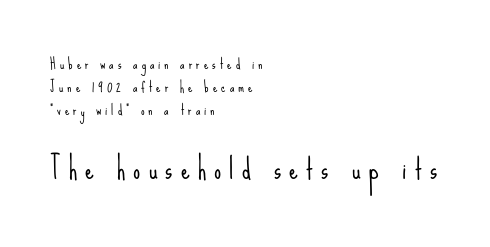
Q: Is the text bold? A: No.
Q: Is the text italic (slanted)? A: No, it is upright.
Q: Is the typeface a serif or a sans-serif typeface? A: Sans-serif.
Q: Is the text underlined? A: No.
Q: How is the paragraph aligned? A: Left-aligned.
Q: Is the spacing between letters normal or unusually wide? A: Unusually wide.
Q: Is the spacing between lines tight, normal or loose? A: Normal.
Q: Which block of text is set in a larger size, the first (top) or the second (bottom)? A: The second (bottom) one.
Q: Width (condensed, normal, or wide)? A: Condensed.
Q: Stroke contrast? A: Low.
Q: x-height? A: Small.
Q: Monospaced? A: No.
